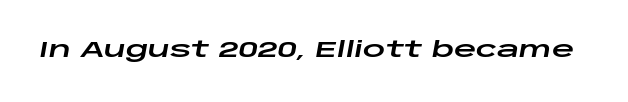
{"italic": "yes", "lean": "right", "slant_degrees": 10, "underline": "no", "letter_spacing": "normal", "letter_spacing_em": 0.0, "glyph_px": 22}
